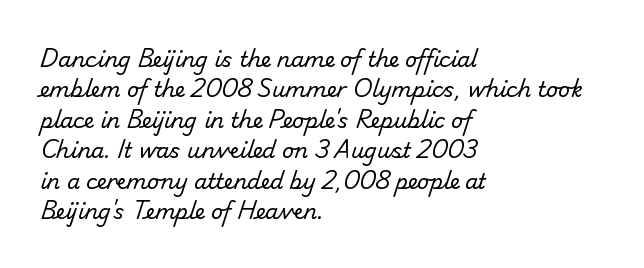
Q: Is the text bold? A: No.
Q: Is the text underlined? A: No.
Q: How is the paragraph aligned? A: Left-aligned.
Q: Is the spacing between letters normal or unusually wide? A: Normal.
Q: Is the spacing between lines tight, normal or loose? A: Normal.
